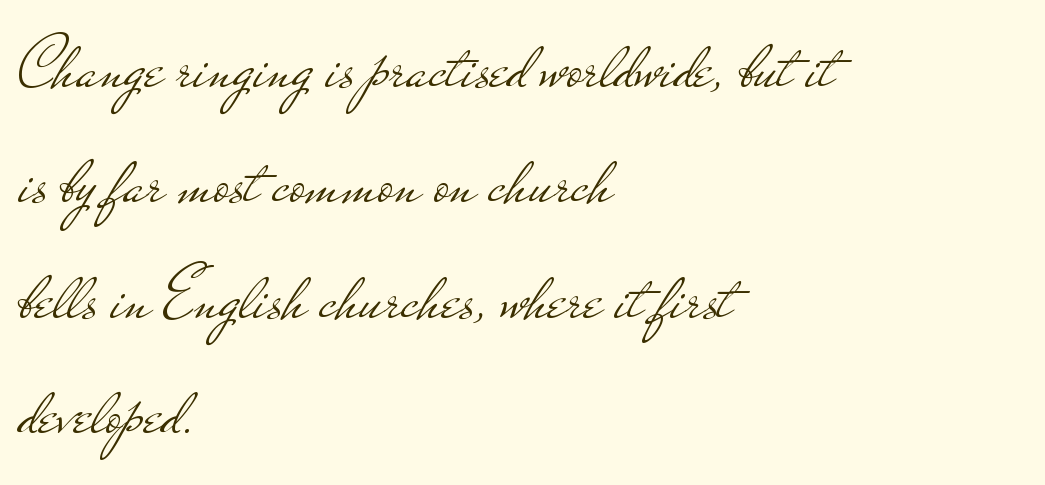
This sample uses plain, unmodified letter spacing. Think standard paragraph weight, or any step lighter than that. Regarding leading, the lines here are spaced in the standard way.
